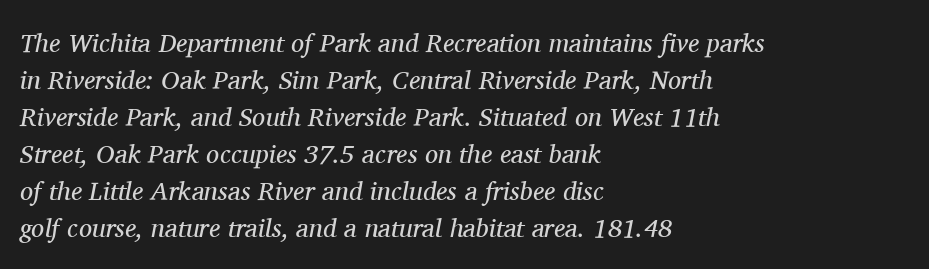
The image shows 26 px text type, italic (leaning right); set left-aligned, normal line spacing (1.42x), normal letter spacing, not underlined.
